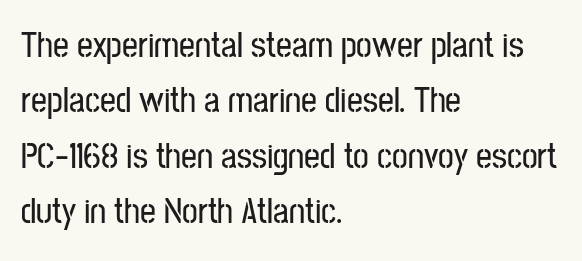
In terms of leading, this rendering sits right in the middle. A roman cut, with each character standing at attention. The space beneath each line is pristine and unruled. This rendering uses left alignment, leaving the right contour irregular. Tracking here is standard; glyphs follow each other at the usual distance. Check where the strokes stop: nothing finishes them off — pure sans.
